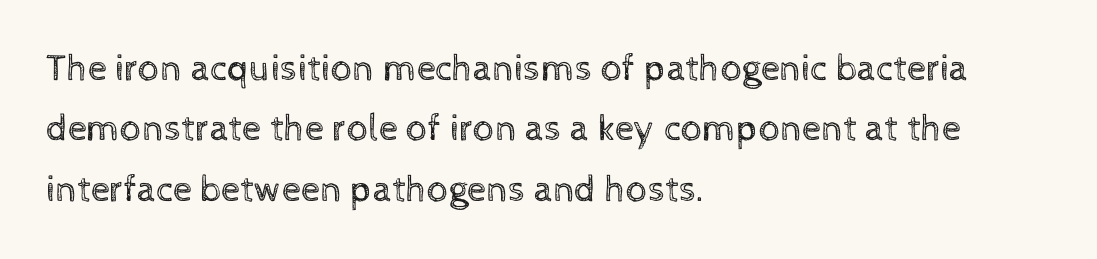
The image shows 38 px regular-weight type, upright; set left-aligned, normal line spacing (1.59x), normal letter spacing, not underlined; a medium x-height.
